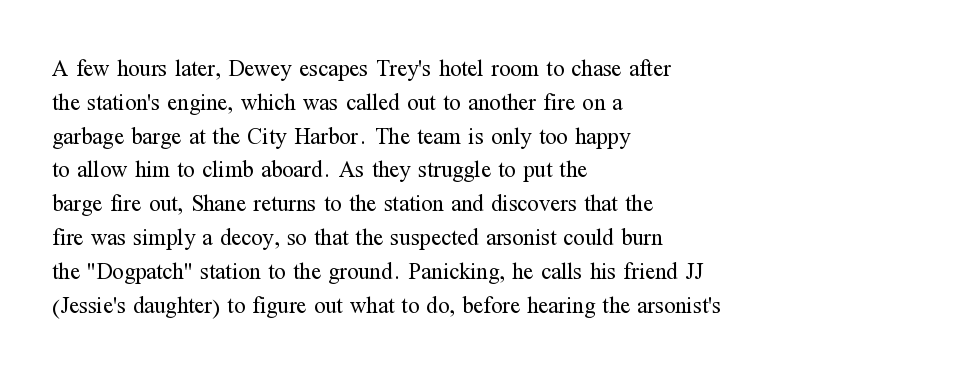
Q: Is the text bold? A: No.
Q: Is the text italic (slanted)? A: No, it is upright.
Q: Is the text underlined? A: No.
Q: How is the paragraph aligned? A: Left-aligned.
Q: Is the spacing between letters normal or unusually wide? A: Normal.
Q: Is the spacing between lines tight, normal or loose? A: Normal.
